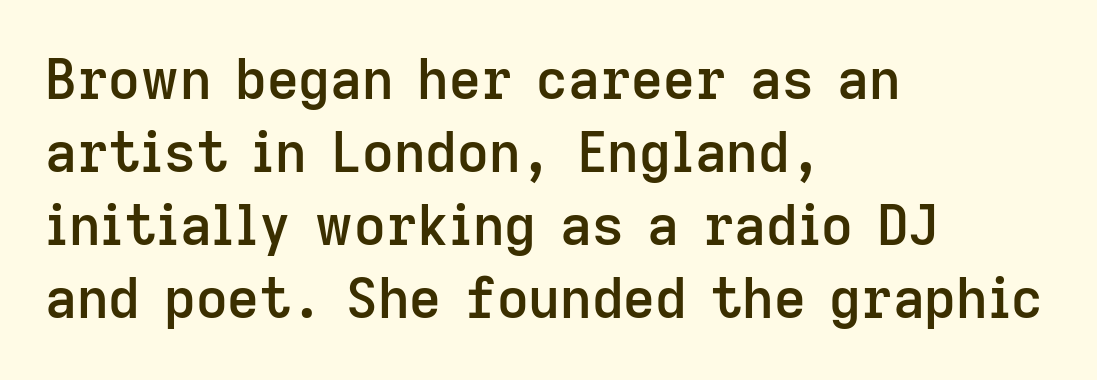
{"serif": "no", "italic": "no", "bold": "semi", "weight": "semibold", "width": "normal", "stroke_contrast": "low", "x_height": "medium", "monospaced": "no", "underline": "no", "align": "left", "line_spacing": "normal", "line_spacing_ratio": 1.33, "letter_spacing": "normal", "letter_spacing_em": 0.0, "glyph_px": 55}
